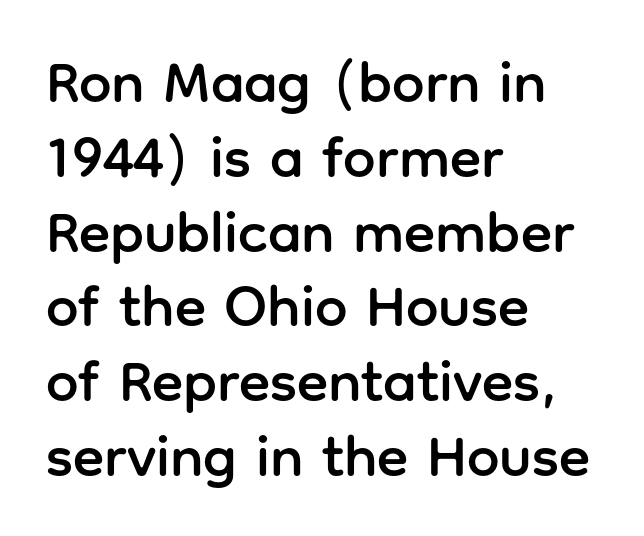
Serif or sans? Sans — the stroke terminals are bare. The font's upright variant was chosen for this text. A student would call this left alignment; a typographer would say flush left, rag right. The gap between lines stays unmarked. The letterforms sit shoulder to shoulder at normal distance.
